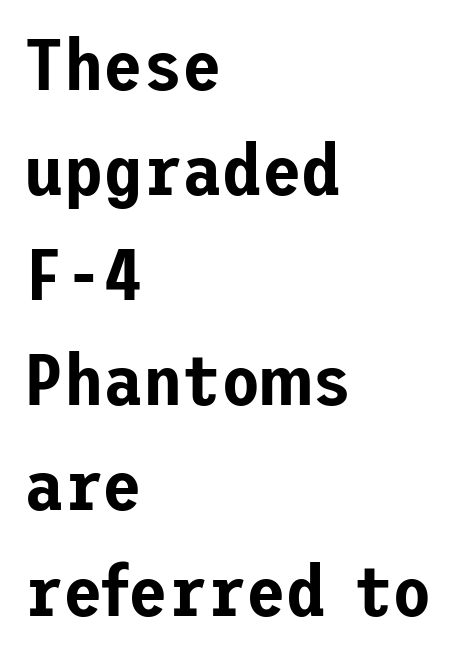
The image shows 72 px sans-serif type, upright; set left-aligned, normal line spacing (1.46x), normal letter spacing, not underlined; low stroke contrast and a medium x-height.
